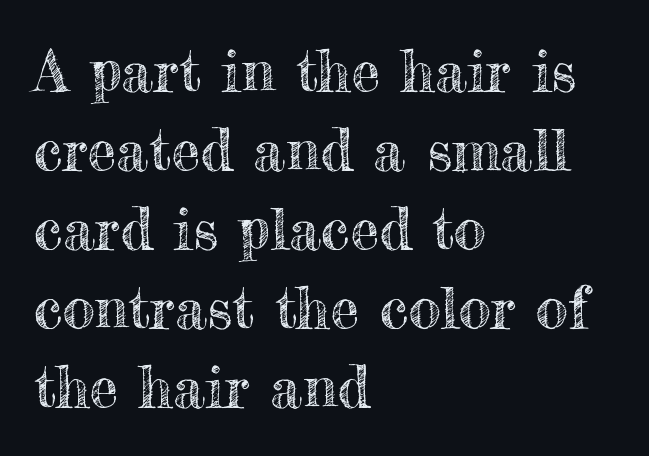
The image shows 58 px text type, upright; set left-aligned, normal line spacing (1.36x), normal letter spacing, not underlined; a small x-height.
